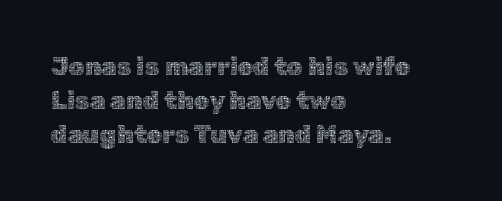
A normal amount of white space separates one row of letters from the next. Honestly, the letter spacing is just normal — you wouldn't notice it. The font's upright variant was chosen for this text. Is this a heavy cut? Hardly; it is regular or lighter. Caption: multi-line text, flush left, ragged right.
